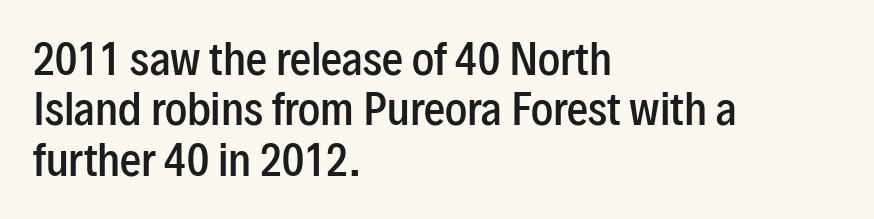
{"serif": "no", "italic": "no", "bold": "semi", "weight": "semibold", "width": "condensed", "stroke_contrast": "low", "x_height": "medium", "monospaced": "no", "underline": "no", "align": "left", "line_spacing_ratio": 1.2, "letter_spacing": "normal", "letter_spacing_em": 0.0, "glyph_px": 42}
